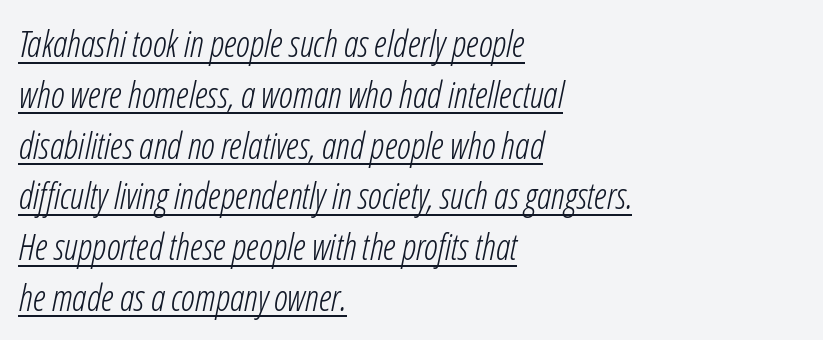
{"italic": "yes", "lean": "right", "slant_degrees": 12, "bold": "no", "weight": "light", "width": "condensed", "stroke_contrast": "low", "x_height": "medium", "monospaced": "no", "underline": "yes", "align": "left", "line_spacing": "normal", "line_spacing_ratio": 1.41, "letter_spacing": "normal", "letter_spacing_em": 0.0, "glyph_px": 36}
